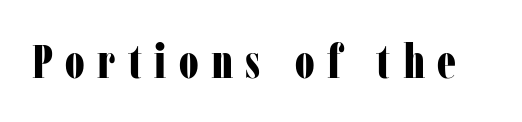
The image shows 48 px bold, condensed serif type, upright; set unusually wide letter spacing (+0.26 em), not underlined; low stroke contrast and a medium x-height.
